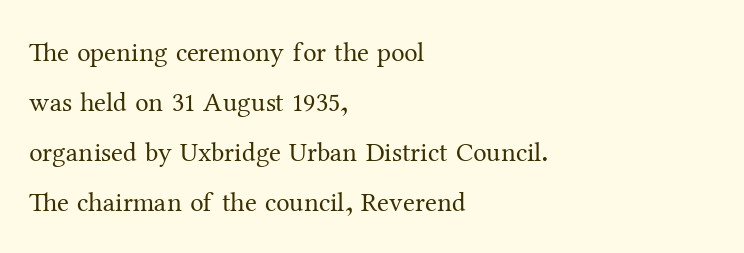
The image shows 27 px text type, upright; set left-aligned, line spacing 1.85x, normal letter spacing, not underlined.
